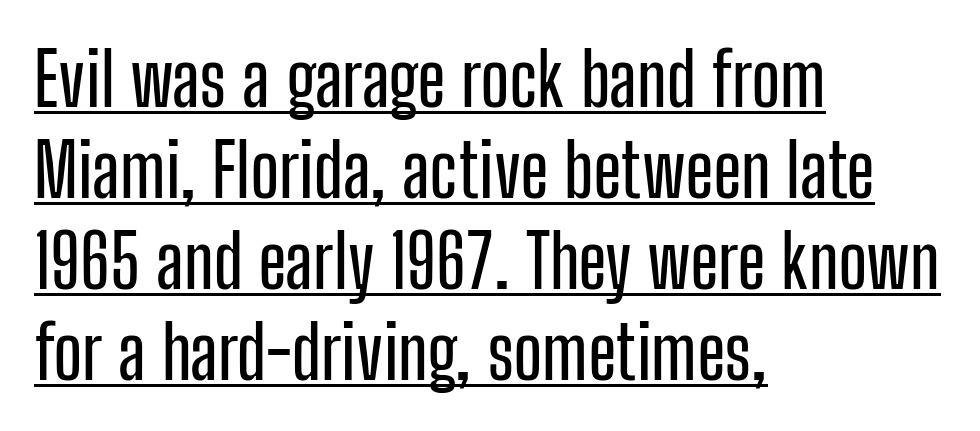
The image shows 74 px condensed sans-serif type, upright; set left-aligned, line spacing 1.23x, normal letter spacing, underlined; low stroke contrast and a medium x-height.
